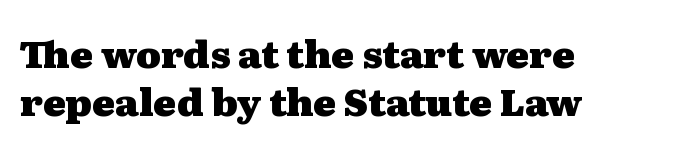
The image shows 38 px heavy, wide serif type, upright; set left-aligned, normal line spacing (1.26x), normal letter spacing, not underlined; medium stroke contrast and a medium x-height.
